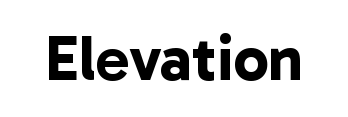
The image shows 63 px bold sans-serif type; set normal letter spacing, not underlined; low stroke contrast and a medium x-height.
